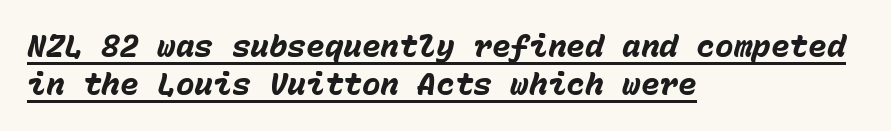
The image shows 31 px heavy type, italic (leaning right), monospaced; set left-aligned, line spacing 1.24x, normal letter spacing, underlined; low stroke contrast and a medium x-height.
